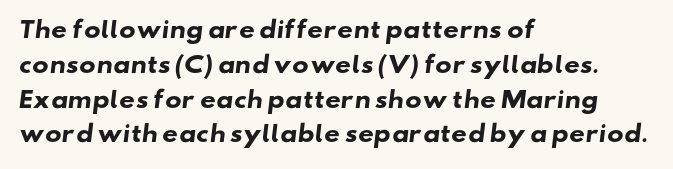
This rendering features lettering with no underline. The passage shown is emphatically bold. Compared with typical body copy, the letter spacing here is the same. Is the block centered? No — it sits flush against the left margin. This block has exactly the height ordinary leading produces.
